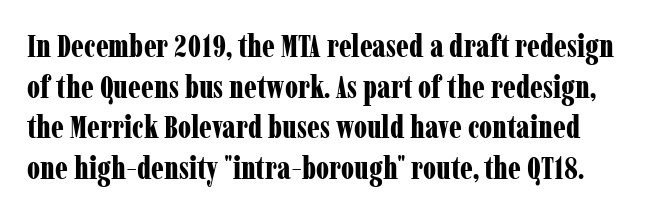
The image shows 31 px bold, condensed serif type, upright; set normal line spacing (1.31x), normal letter spacing, not underlined; low stroke contrast and a medium x-height.
